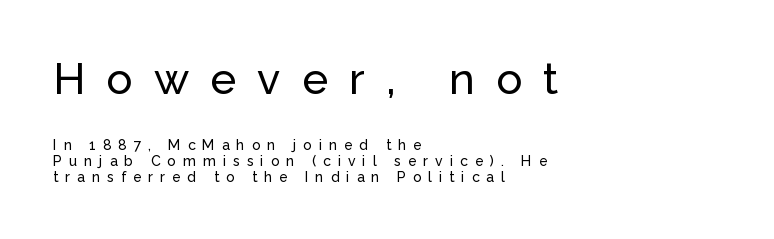
{"serif": "no", "italic": "no", "width": "normal", "stroke_contrast": "low", "x_height": "medium", "monospaced": "no", "underline": "no", "align": "left", "line_spacing": "tight", "line_spacing_ratio": 1.13, "letter_spacing": "wide", "letter_spacing_em": 0.5, "larger_block": "first", "size_ratio": 3.07, "glyph_px": 43}
